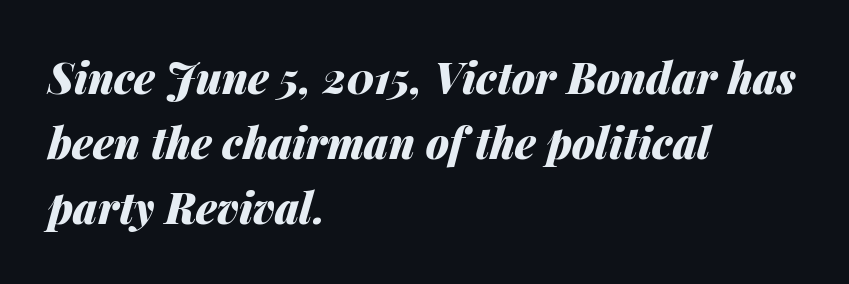
{"italic": "yes", "lean": "right", "slant_degrees": 14, "bold": "yes", "weight": "heavy", "width": "normal", "stroke_contrast": "medium", "x_height": "medium", "monospaced": "no", "underline": "no", "align": "left", "line_spacing": "normal", "line_spacing_ratio": 1.55, "letter_spacing": "normal", "letter_spacing_em": 0.0, "glyph_px": 42}
